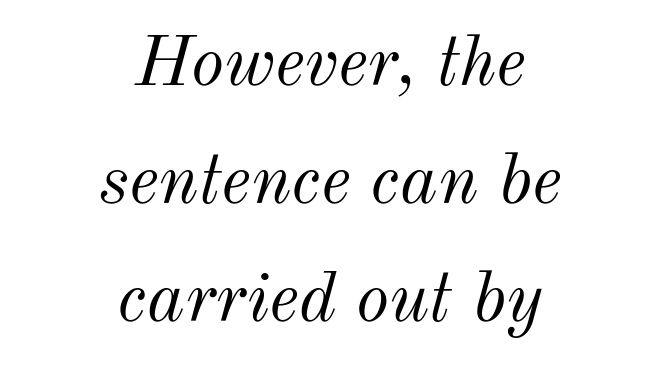
Q: Is the text bold? A: No.
Q: Is the text italic (slanted)? A: Yes, it leans right by about 12 degrees.
Q: Is the text underlined? A: No.
Q: How is the paragraph aligned? A: Centered.
Q: Is the spacing between letters normal or unusually wide? A: Normal.
Q: Is the spacing between lines tight, normal or loose? A: Normal.
Q: Width (condensed, normal, or wide)? A: Normal.
Q: Stroke contrast? A: Medium.
Q: x-height? A: Small.
Q: Monospaced? A: No.
